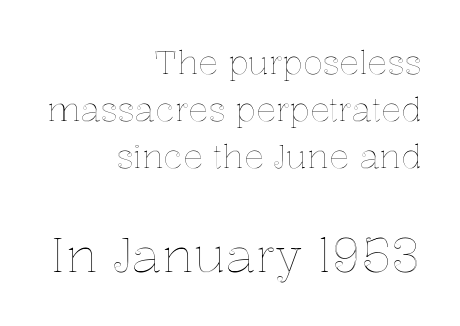
Q: Is the text italic (slanted)? A: No, it is upright.
Q: Is the text underlined? A: No.
Q: How is the paragraph aligned? A: Right-aligned.
Q: Is the spacing between letters normal or unusually wide? A: Normal.
Q: Is the spacing between lines tight, normal or loose? A: Normal.
Q: Which block of text is set in a larger size, the first (top) or the second (bottom)? A: The second (bottom) one.
Q: Width (condensed, normal, or wide)? A: Normal.
Q: x-height? A: Medium.
Q: Monospaced? A: No.
